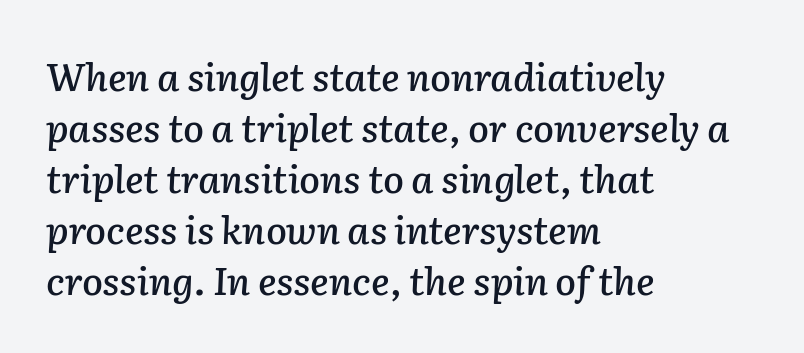
{"italic": "yes", "lean": "right", "slant_degrees": 2, "width": "normal", "stroke_contrast": "low", "x_height": "medium", "monospaced": "no", "underline": "no", "align": "left", "line_spacing": "normal", "line_spacing_ratio": 1.34, "letter_spacing": "normal", "letter_spacing_em": 0.0, "glyph_px": 38}
